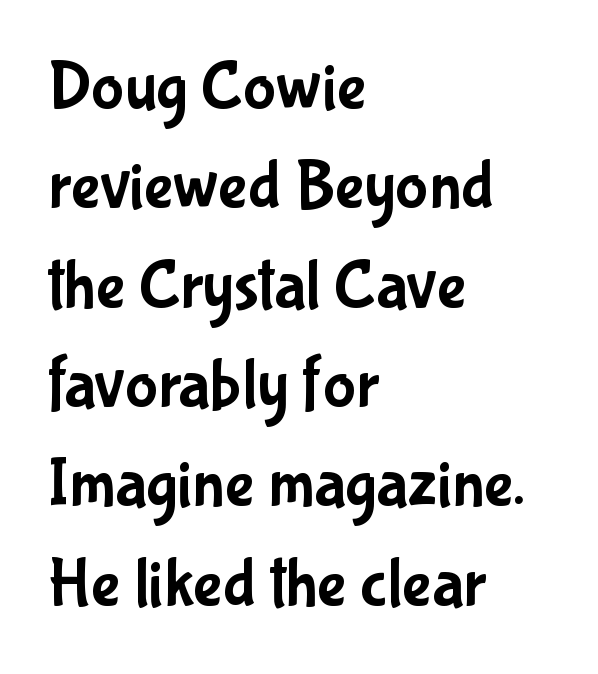
{"serif": "no", "italic": "no", "width": "condensed", "stroke_contrast": "low", "x_height": "medium", "monospaced": "no", "underline": "no", "align": "left", "line_spacing": "normal", "line_spacing_ratio": 1.44, "letter_spacing": "normal", "letter_spacing_em": 0.0, "glyph_px": 69}
